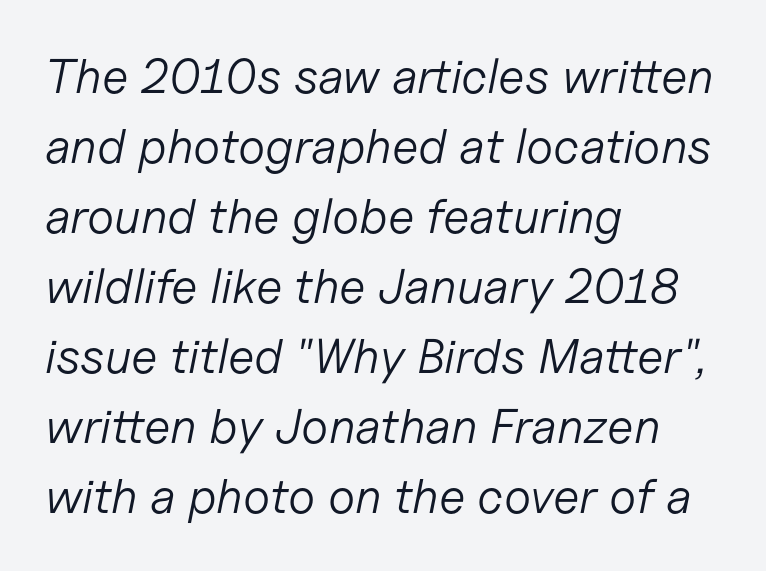
Q: Is the text bold? A: No.
Q: Is the text italic (slanted)? A: Yes, it leans right by about 11 degrees.
Q: Is the text underlined? A: No.
Q: How is the paragraph aligned? A: Left-aligned.
Q: Is the spacing between letters normal or unusually wide? A: Normal.
Q: Is the spacing between lines tight, normal or loose? A: Normal.
Q: Width (condensed, normal, or wide)? A: Normal.
Q: Stroke contrast? A: Low.
Q: x-height? A: Medium.
Q: Monospaced? A: No.
